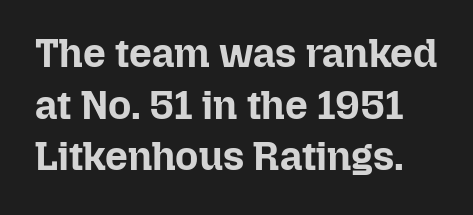
Q: Is the text bold? A: Yes.
Q: Is the text italic (slanted)? A: No, it is upright.
Q: Is the text underlined? A: No.
Q: Is the spacing between letters normal or unusually wide? A: Normal.
Q: Is the spacing between lines tight, normal or loose? A: Normal.
Q: Width (condensed, normal, or wide)? A: Normal.
Q: Stroke contrast? A: Low.
Q: x-height? A: Medium.
Q: Monospaced? A: No.
